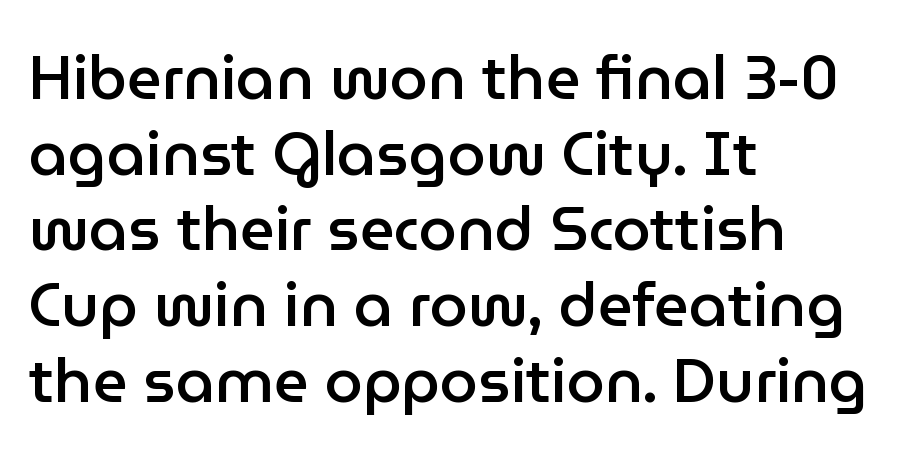
Firm but not heavy-handed strokes: this text is semibold. Compared with a centered layout, this one pins lines to the left instead. Spacing verdict: proportional, widths tailored to each character. No extra tracking has been applied to these lines. The axis of the letterforms is exactly vertical. Check under the words: just untouched page.
